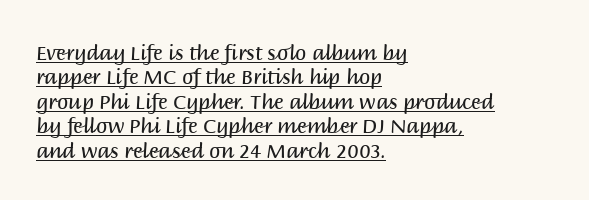
The image shows 20 px text type; set left-aligned, line spacing 1.22x, normal letter spacing, underlined.
